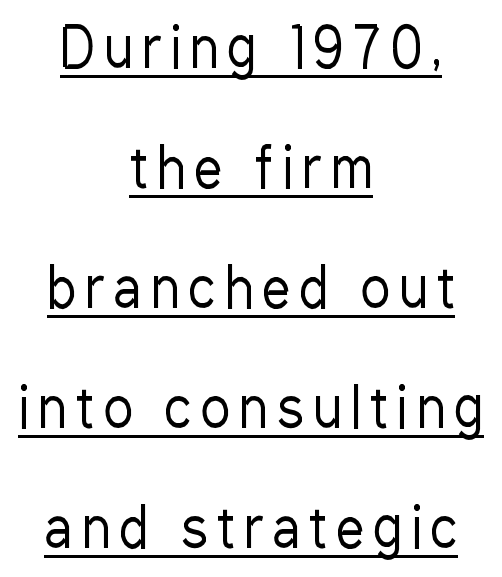
The image shows 55 px regular-weight, condensed sans-serif type, upright; set centered, loose line spacing (2.18x), underlined; low stroke contrast and a medium x-height.
